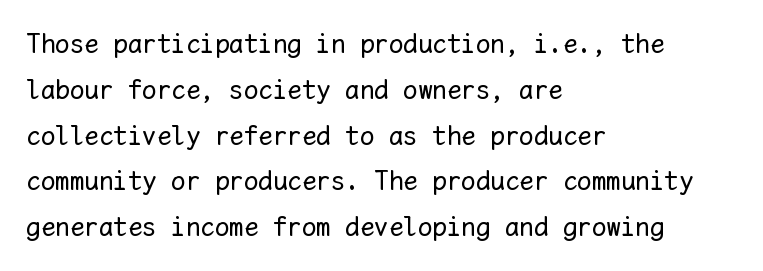
The image shows 29 px regular-weight type, upright, monospaced; set left-aligned, normal line spacing (1.58x), normal letter spacing, not underlined; low stroke contrast and a medium x-height.
